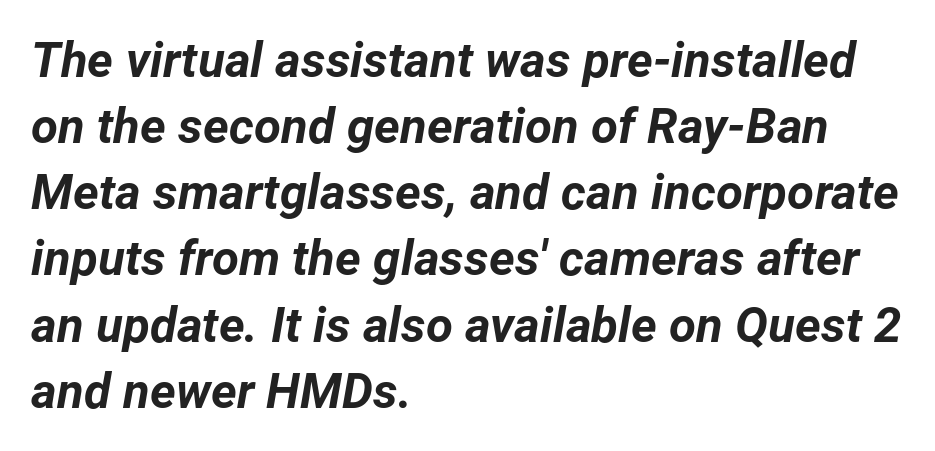
{"italic": "yes", "lean": "right", "slant_degrees": 12, "bold": "yes", "weight": "bold", "width": "normal", "stroke_contrast": "low", "x_height": "medium", "monospaced": "no", "underline": "no", "align": "left", "line_spacing": "normal", "line_spacing_ratio": 1.35, "letter_spacing": "normal", "letter_spacing_em": 0.0, "glyph_px": 49}
